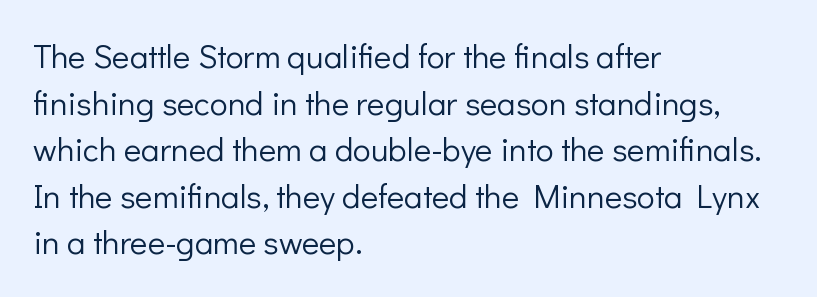
{"serif": "no", "italic": "no", "bold": "no", "weight": "light", "width": "normal", "stroke_contrast": "low", "x_height": "medium", "monospaced": "no", "underline": "no", "align": "left", "line_spacing": "normal", "line_spacing_ratio": 1.41, "letter_spacing": "normal", "letter_spacing_em": 0.0, "glyph_px": 33}
